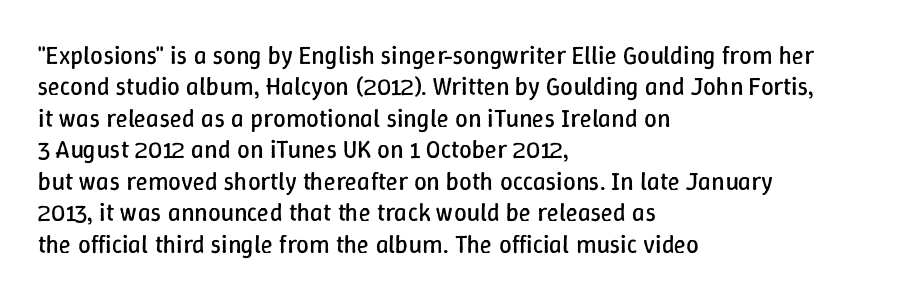
The image shows 25 px text type, upright; set left-aligned, normal line spacing (1.26x), normal letter spacing, not underlined.
